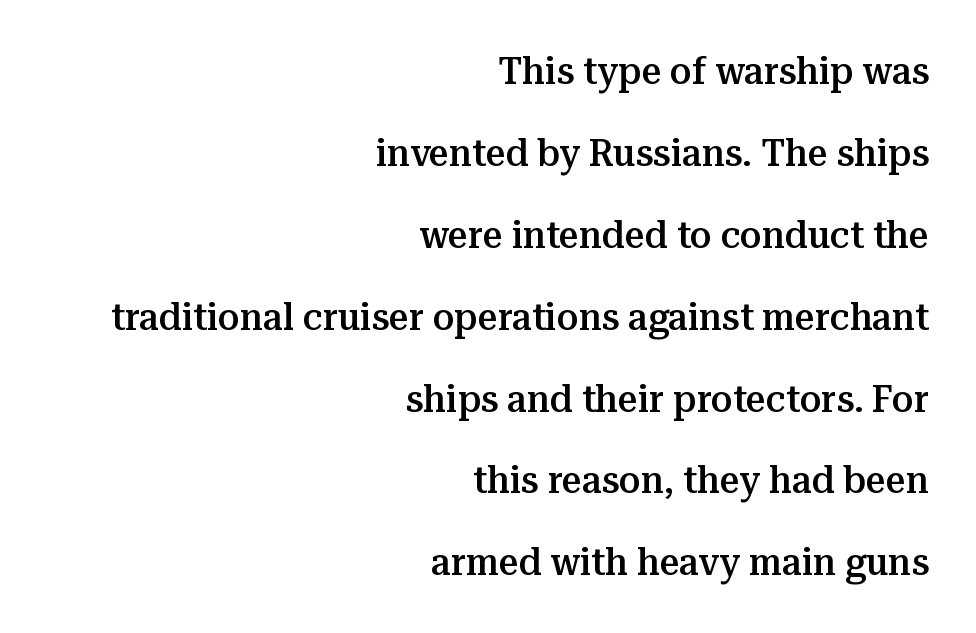
A serif font was chosen for this passage. Emphasis by weight is partial: semibold. Each letter keeps its own natural width here, so spacing adapts to shape. The foot of each line stays bare and open. All the whitespace from short lines collects on the left. The axis of the letterforms is exactly vertical.
